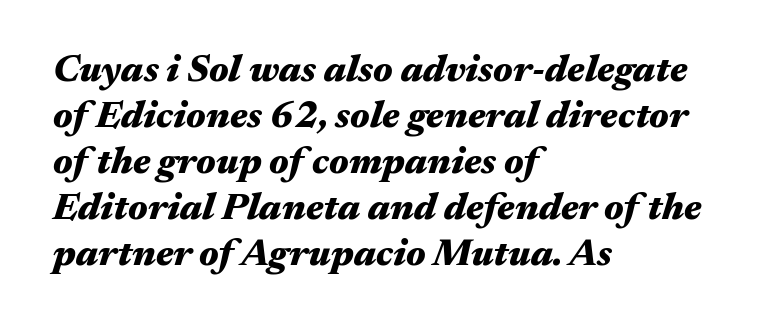
The compositor pushed each line to the left boundary. The passage shown is not underscored anywhere. Posture: slanted. This is heavy type, rendered in bold. Glyph-to-glyph distance matches everyday printed text.
